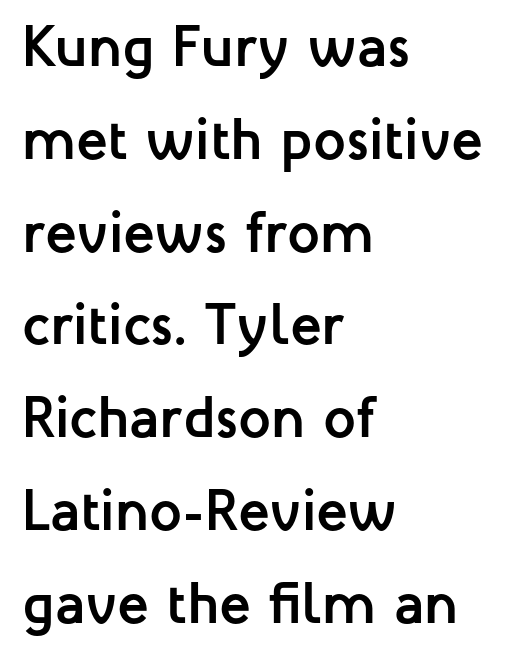
The image shows 58 px semibold sans-serif type, upright; set left-aligned, normal line spacing (1.6x), normal letter spacing, not underlined; low stroke contrast and a medium x-height.
